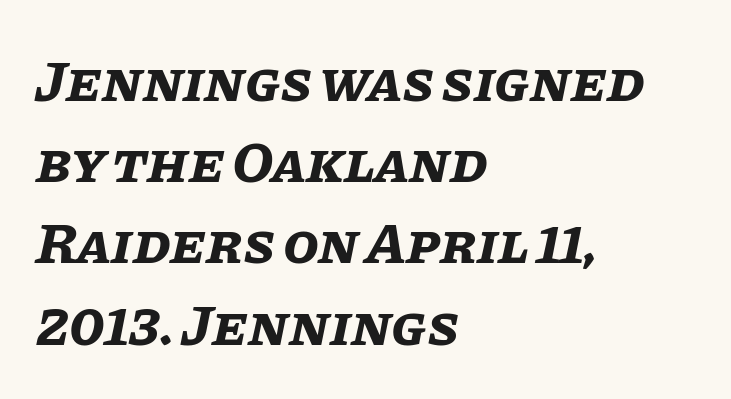
This block has exactly the height ordinary leading produces. The rendering uses natural spacing where letterforms have individual widths. If you drew a ruler down the left edge, every line would touch it. Is the type bold? Yes — the strokes are clearly thick and heavy.
